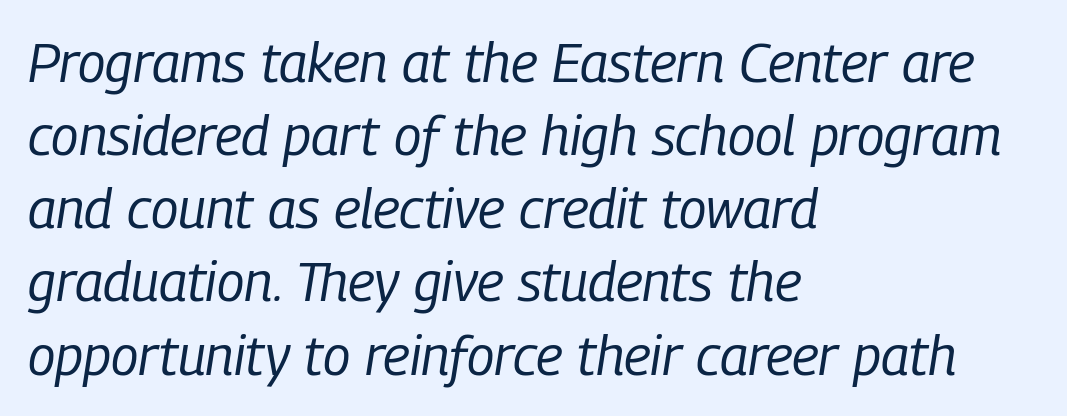
The leading is moderate, giving the passage an even texture. The rendering uses natural spacing where letterforms have individual widths. You can tell it's italic because the verticals aren't actually vertical. Look at the tracking — it's just the regular setting, nothing added. Short and long lines alike share a common starting point at left. Underline: absent.
